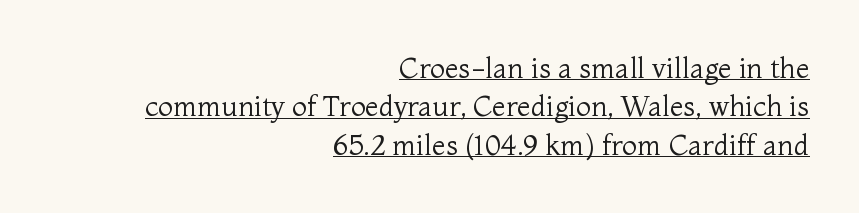
{"serif": "yes", "italic": "no", "bold": "no", "weight": "regular", "width": "normal", "stroke_contrast": "medium", "x_height": "medium", "monospaced": "no", "underline": "yes", "align": "right", "line_spacing": "normal", "line_spacing_ratio": 1.37, "letter_spacing": "normal", "letter_spacing_em": 0.0, "glyph_px": 28}
